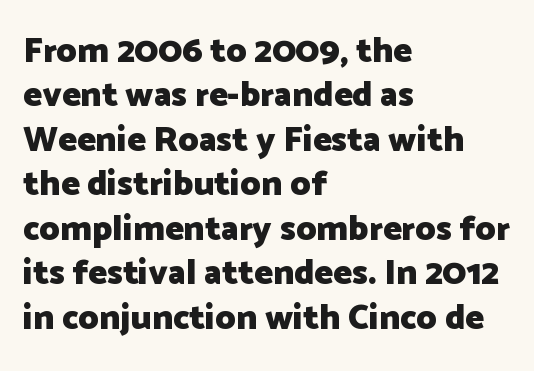
The image shows 35 px heavy sans-serif type, upright; set left-aligned, normal line spacing (1.27x), normal letter spacing, not underlined; low stroke contrast and a medium x-height.
